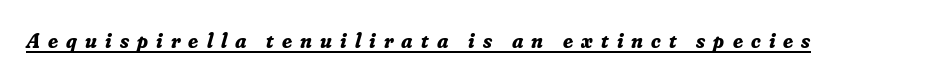
Q: Is the text bold? A: Yes.
Q: Is the text italic (slanted)? A: Yes, it leans right by about 16 degrees.
Q: Is the text underlined? A: Yes.
Q: Is the spacing between letters normal or unusually wide? A: Unusually wide.
